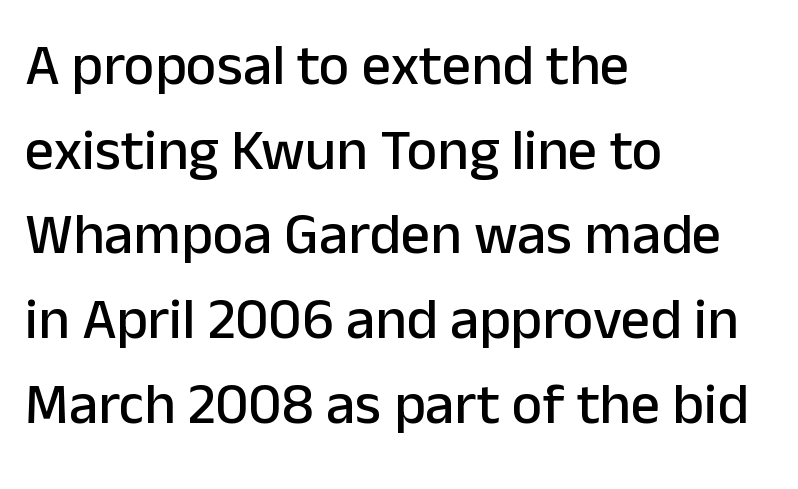
Q: Is the text italic (slanted)? A: No, it is upright.
Q: Is the typeface a serif or a sans-serif typeface? A: Sans-serif.
Q: Is the text underlined? A: No.
Q: How is the paragraph aligned? A: Left-aligned.
Q: Is the spacing between letters normal or unusually wide? A: Normal.
Q: Is the spacing between lines tight, normal or loose? A: Normal.
Q: Width (condensed, normal, or wide)? A: Normal.
Q: Stroke contrast? A: Low.
Q: x-height? A: Medium.
Q: Monospaced? A: No.
